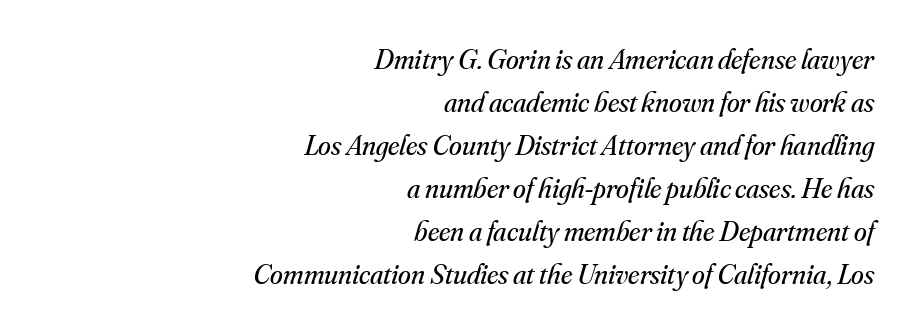
Q: Is the text bold? A: No.
Q: Is the text italic (slanted)? A: Yes, it leans right by about 16 degrees.
Q: Is the typeface a serif or a sans-serif typeface? A: Serif.
Q: Is the text underlined? A: No.
Q: How is the paragraph aligned? A: Right-aligned.
Q: Is the spacing between letters normal or unusually wide? A: Normal.
Q: Is the spacing between lines tight, normal or loose? A: Normal.
Q: Width (condensed, normal, or wide)? A: Normal.
Q: Stroke contrast? A: Medium.
Q: x-height? A: Small.
Q: Monospaced? A: No.
